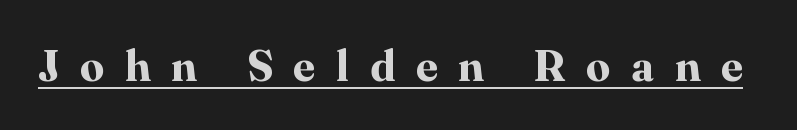
{"serif": "yes", "italic": "no", "bold": "yes", "weight": "bold", "width": "normal", "stroke_contrast": "high", "x_height": "medium", "monospaced": "no", "underline": "yes", "letter_spacing": "wide", "letter_spacing_em": 0.48, "glyph_px": 43}
